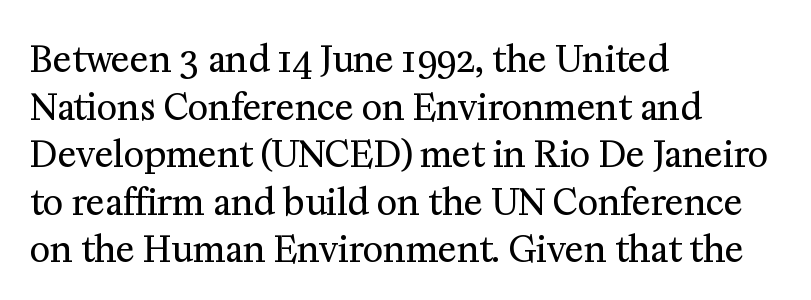
Q: Is the text bold? A: No.
Q: Is the text italic (slanted)? A: No, it is upright.
Q: Is the typeface a serif or a sans-serif typeface? A: Serif.
Q: Is the text underlined? A: No.
Q: How is the paragraph aligned? A: Left-aligned.
Q: Is the spacing between letters normal or unusually wide? A: Normal.
Q: Is the spacing between lines tight, normal or loose? A: Normal.
Q: Width (condensed, normal, or wide)? A: Normal.
Q: Stroke contrast? A: Medium.
Q: x-height? A: Medium.
Q: Monospaced? A: No.
